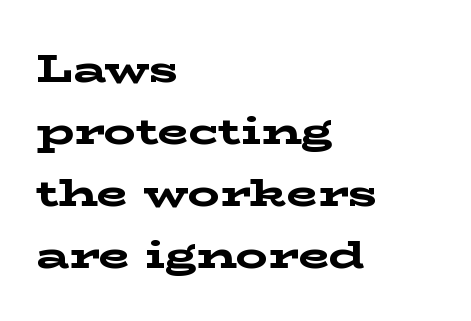
The image shows 40 px bold, wide serif type, upright; set left-aligned, normal line spacing (1.55x), normal letter spacing, not underlined; low stroke contrast and a medium x-height.
